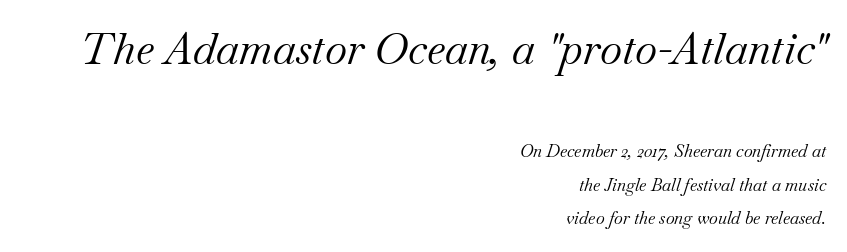
{"serif": "yes", "italic": "yes", "lean": "right", "slant_degrees": 18, "bold": "no", "weight": "regular", "width": "normal", "stroke_contrast": "medium", "x_height": "small", "monospaced": "no", "underline": "no", "align": "right", "line_spacing": "loose", "line_spacing_ratio": 1.97, "letter_spacing": "normal", "letter_spacing_em": 0.0, "larger_block": "first", "size_ratio": 2.53, "glyph_px": 43}
